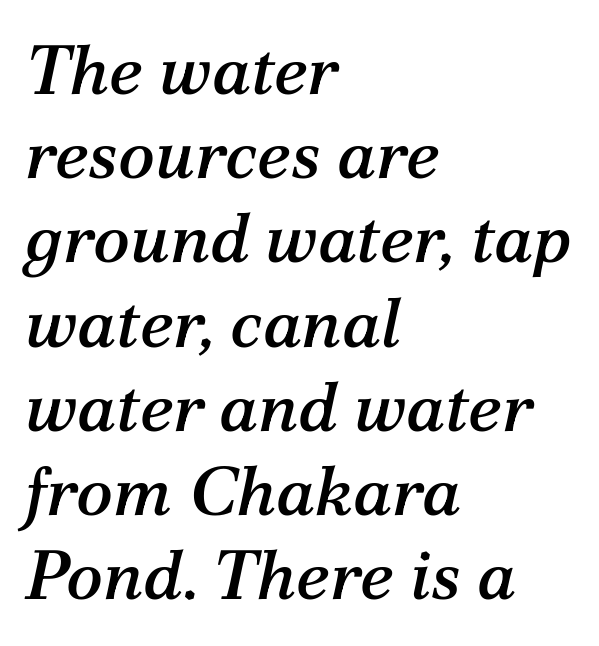
Q: Is the text italic (slanted)? A: Yes, it leans right by about 12 degrees.
Q: Is the typeface a serif or a sans-serif typeface? A: Serif.
Q: Is the text underlined? A: No.
Q: How is the paragraph aligned? A: Left-aligned.
Q: Is the spacing between letters normal or unusually wide? A: Normal.
Q: Width (condensed, normal, or wide)? A: Normal.
Q: Stroke contrast? A: Medium.
Q: x-height? A: Medium.
Q: Monospaced? A: No.
